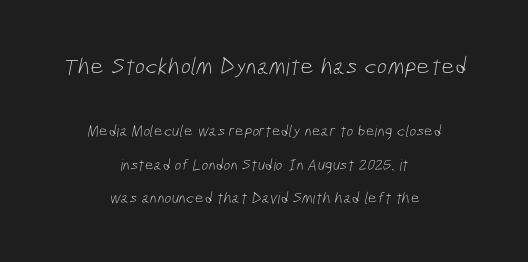
Q: Is the text bold? A: No.
Q: Is the text underlined? A: No.
Q: How is the paragraph aligned? A: Centered.
Q: Is the spacing between letters normal or unusually wide? A: Normal.
Q: Is the spacing between lines tight, normal or loose? A: Loose.
Q: Which block of text is set in a larger size, the first (top) or the second (bottom)? A: The first (top) one.
